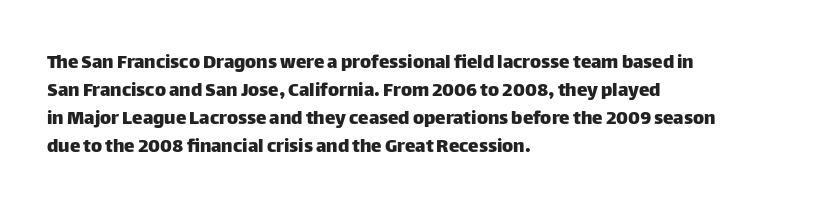
The image shows 21 px text type, upright; set left-aligned, normal line spacing (1.33x), normal letter spacing, not underlined.
